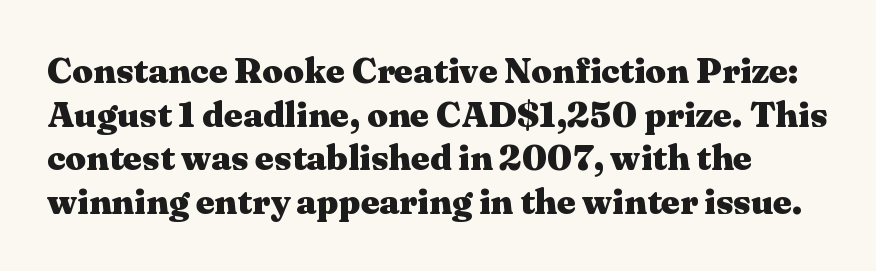
{"serif": "yes", "italic": "no", "bold": "yes", "weight": "heavy", "width": "wide", "stroke_contrast": "medium", "x_height": "medium", "monospaced": "no", "underline": "no", "line_spacing_ratio": 1.21, "letter_spacing": "normal", "letter_spacing_em": 0.0, "glyph_px": 36}
